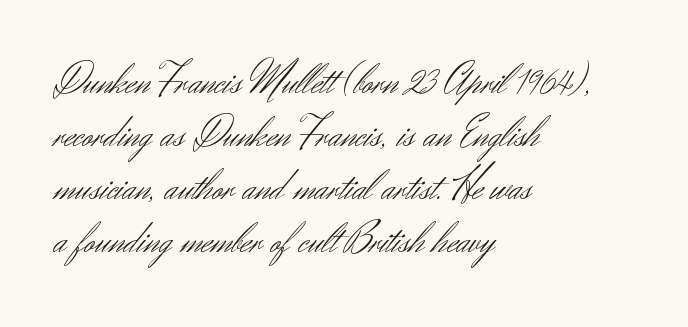
Honestly, the letter spacing is just normal — you wouldn't notice it. The passage shown is typed in a proportional face where columns would drift. The typeface has the unassuming heft of standard copy or less. In terms of letterform style, serifs are entirely absent. The strip under each line holds only bare page.
